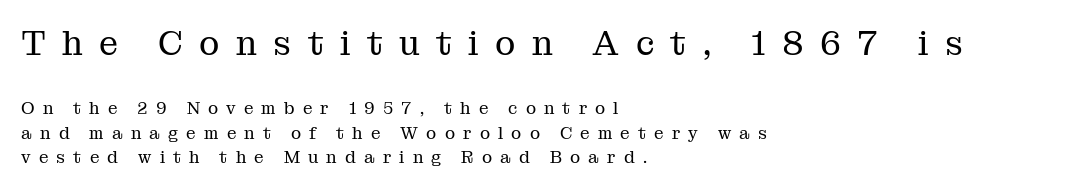
The image shows 34 px regular-weight serif type, upright; set left-aligned, normal line spacing (1.44x), unusually wide letter spacing (+0.48 em), not underlined; the first (top) block is 2.0x larger; medium stroke contrast and a medium x-height.
